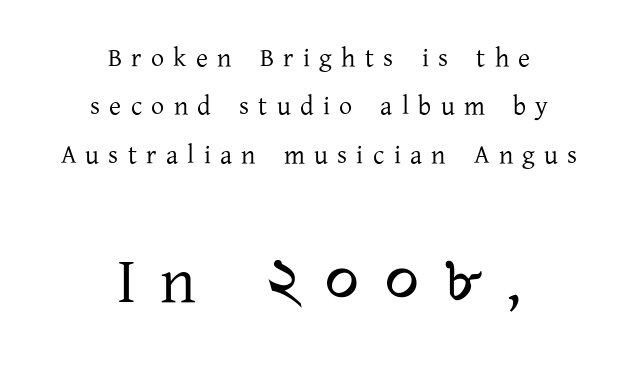
{"serif": "yes", "italic": "no", "bold": "no", "weight": "regular", "width": "normal", "stroke_contrast": "low", "x_height": "medium", "monospaced": "no", "underline": "no", "align": "center", "line_spacing_ratio": 1.86, "letter_spacing": "wide", "letter_spacing_em": 0.36, "larger_block": "second", "size_ratio": 2.5, "glyph_px": 65}
